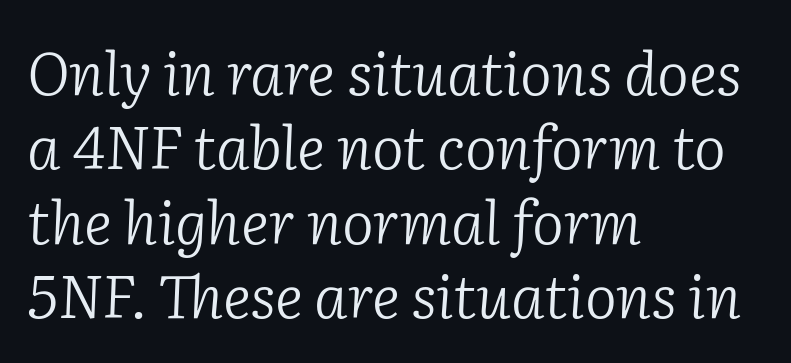
The typeface has the unassuming heft of standard copy or less. Designer's note — italics engaged. Each letter keeps its own natural width here, so spacing adapts to shape. The gaps between neighbouring characters are ordinary and unremarkable. To sum up the face: it has serifs.
